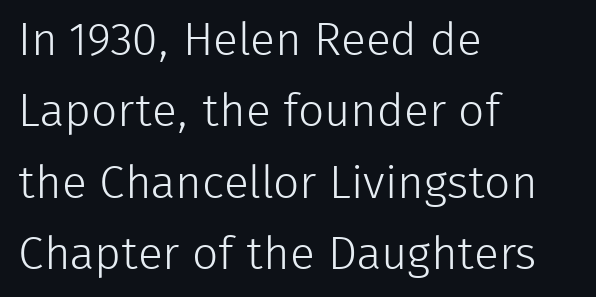
Q: Is the text bold? A: No.
Q: Is the text italic (slanted)? A: No, it is upright.
Q: Is the typeface a serif or a sans-serif typeface? A: Sans-serif.
Q: Is the text underlined? A: No.
Q: How is the paragraph aligned? A: Left-aligned.
Q: Is the spacing between letters normal or unusually wide? A: Normal.
Q: Is the spacing between lines tight, normal or loose? A: Normal.
Q: Width (condensed, normal, or wide)? A: Normal.
Q: Stroke contrast? A: Low.
Q: x-height? A: Medium.
Q: Monospaced? A: No.
